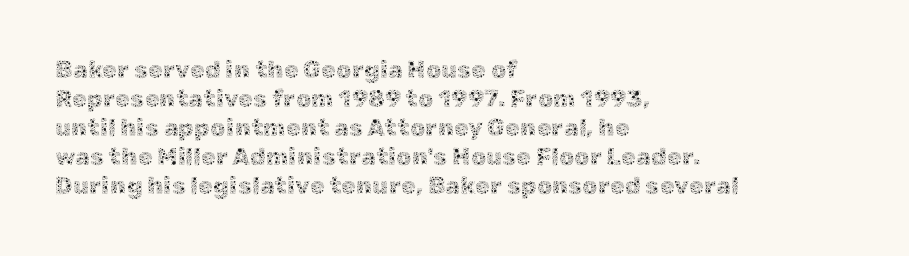
{"italic": "no", "bold": "no", "underline": "no", "align": "left", "line_spacing_ratio": 1.21, "letter_spacing": "normal", "letter_spacing_em": 0.0, "glyph_px": 24}
